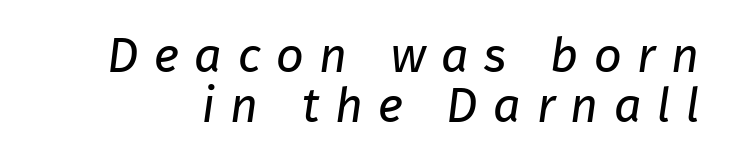
Q: Is the text bold? A: No.
Q: Is the typeface a serif or a sans-serif typeface? A: Sans-serif.
Q: Is the text underlined? A: No.
Q: Is the spacing between letters normal or unusually wide? A: Unusually wide.
Q: Is the spacing between lines tight, normal or loose? A: Tight.
Q: Width (condensed, normal, or wide)? A: Normal.
Q: Stroke contrast? A: Low.
Q: x-height? A: Medium.
Q: Monospaced? A: No.
